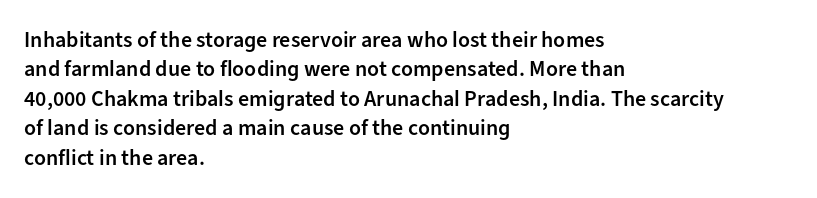
Notice how the passage keeps a crisp vertical edge on the left only. It's the straight-up-and-down kind of type. The zone under the glyphs is completely vacant. This is moderately heavy type, rendered in semibold. Compared with typical paragraphs, the rows here are spaced about the same.
